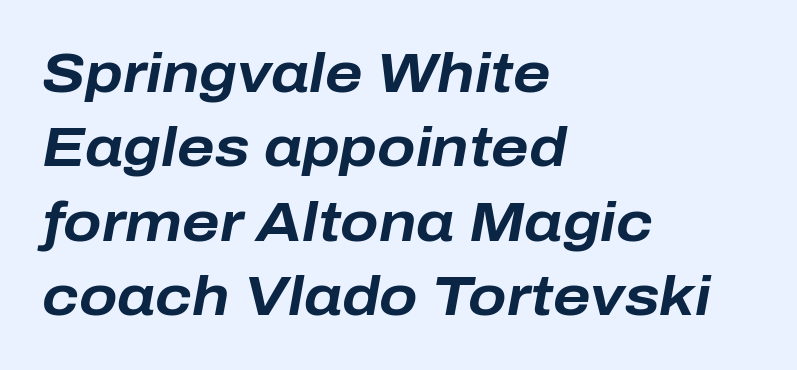
{"italic": "yes", "lean": "right", "slant_degrees": 10, "bold": "yes", "weight": "bold", "width": "normal", "stroke_contrast": "low", "x_height": "medium", "monospaced": "no", "underline": "no", "align": "left", "line_spacing": "normal", "line_spacing_ratio": 1.33, "letter_spacing": "normal", "letter_spacing_em": 0.0, "glyph_px": 56}
